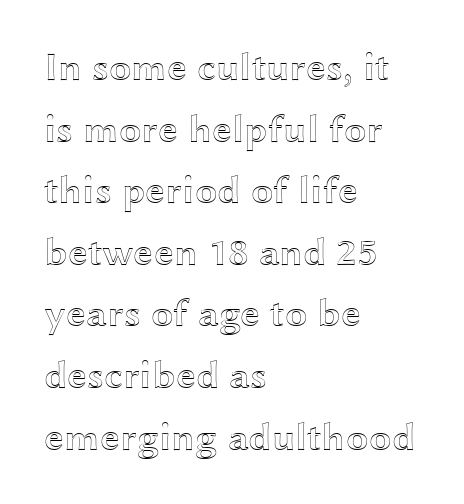
The image shows 40 px wide type, upright; set left-aligned, normal line spacing (1.54x), normal letter spacing, not underlined; a medium x-height.
